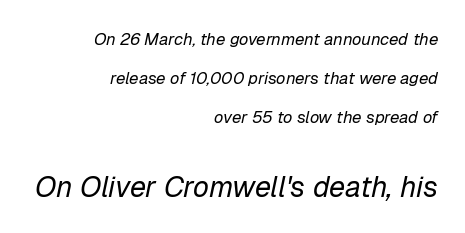
The image shows 29 px regular-weight type, italic (leaning right); set right-aligned, loose line spacing (2.29x), normal letter spacing, not underlined; the second (bottom) block is 1.71x larger; low stroke contrast and a medium x-height.
